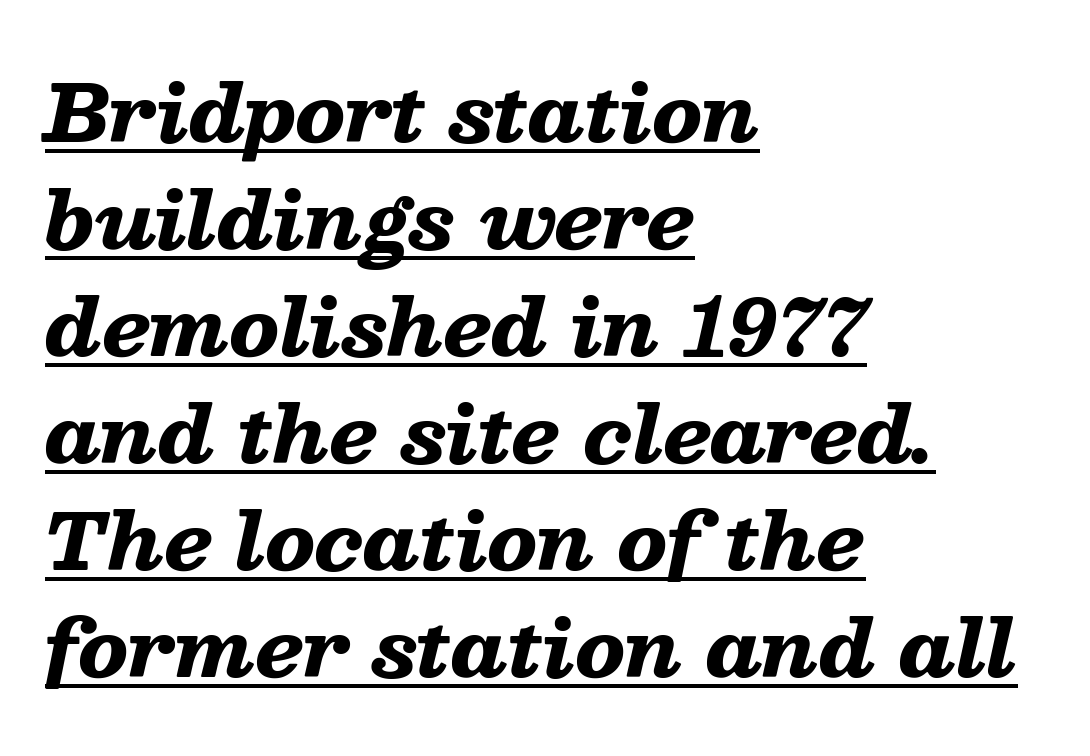
Q: Is the text bold? A: Yes.
Q: Is the text italic (slanted)? A: Yes, it leans right by about 13 degrees.
Q: Is the text underlined? A: Yes.
Q: How is the paragraph aligned? A: Left-aligned.
Q: Is the spacing between letters normal or unusually wide? A: Normal.
Q: Is the spacing between lines tight, normal or loose? A: Normal.
Q: Width (condensed, normal, or wide)? A: Wide.
Q: Stroke contrast? A: Low.
Q: x-height? A: Medium.
Q: Monospaced? A: No.
